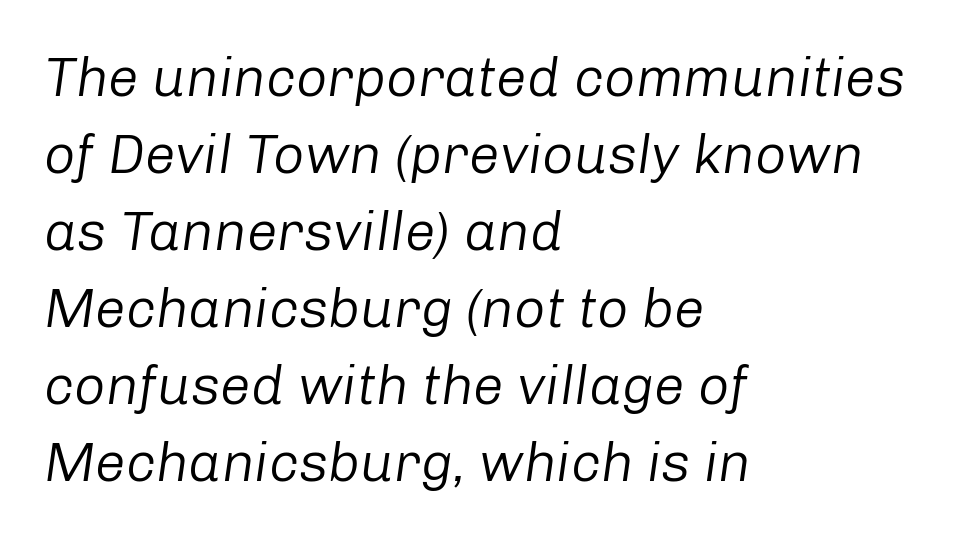
Q: Is the text bold? A: No.
Q: Is the text italic (slanted)? A: Yes, it leans right by about 8 degrees.
Q: Is the text underlined? A: No.
Q: How is the paragraph aligned? A: Left-aligned.
Q: Is the spacing between letters normal or unusually wide? A: Normal.
Q: Is the spacing between lines tight, normal or loose? A: Normal.
Q: Width (condensed, normal, or wide)? A: Normal.
Q: Stroke contrast? A: Low.
Q: x-height? A: Medium.
Q: Monospaced? A: No.
